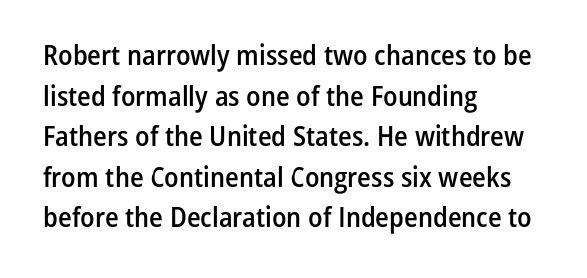
{"serif": "no", "italic": "no", "bold": "semi", "weight": "semibold", "width": "condensed", "stroke_contrast": "low", "x_height": "medium", "monospaced": "no", "underline": "no", "align": "left", "line_spacing": "normal", "line_spacing_ratio": 1.45, "letter_spacing": "normal", "letter_spacing_em": 0.0, "glyph_px": 28}
